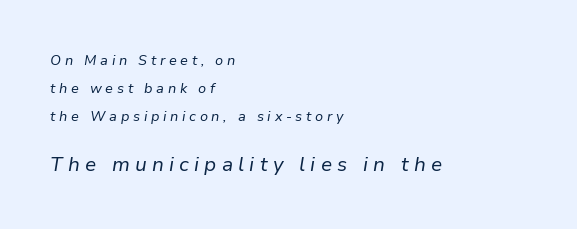
{"italic": "yes", "lean": "right", "slant_degrees": 9, "bold": "no", "underline": "no", "align": "left", "line_spacing": "loose", "line_spacing_ratio": 2.0, "letter_spacing": "wide", "letter_spacing_em": 0.26, "larger_block": "second", "size_ratio": 1.43, "glyph_px": 20}
